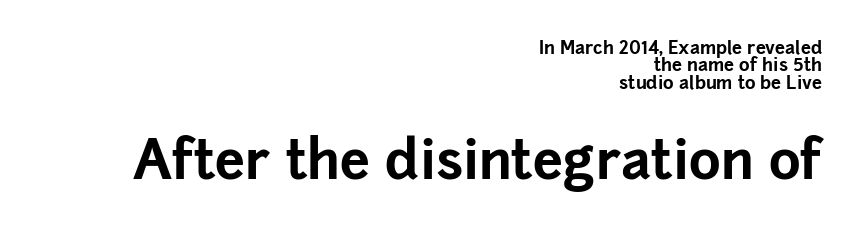
{"serif": "no", "italic": "no", "bold": "yes", "weight": "bold", "width": "normal", "stroke_contrast": "low", "x_height": "medium", "monospaced": "no", "underline": "no", "align": "right", "line_spacing": "tight", "line_spacing_ratio": 0.96, "letter_spacing": "normal", "letter_spacing_em": 0.0, "larger_block": "second", "size_ratio": 3.0, "glyph_px": 54}
